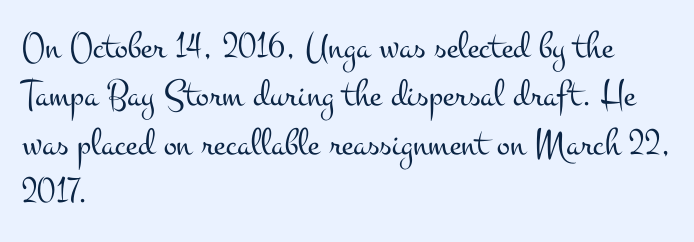
The image shows 39 px light, wide type; set left-aligned, line spacing 1.24x, normal letter spacing, not underlined; medium stroke contrast and a small x-height.
